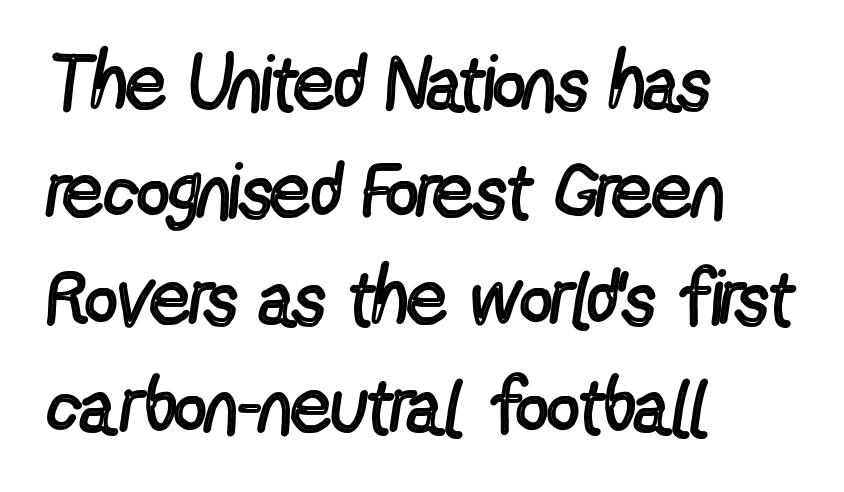
The image shows 78 px regular-weight, condensed sans-serif type; set left-aligned, normal line spacing (1.38x), normal letter spacing, not underlined; a medium x-height.
